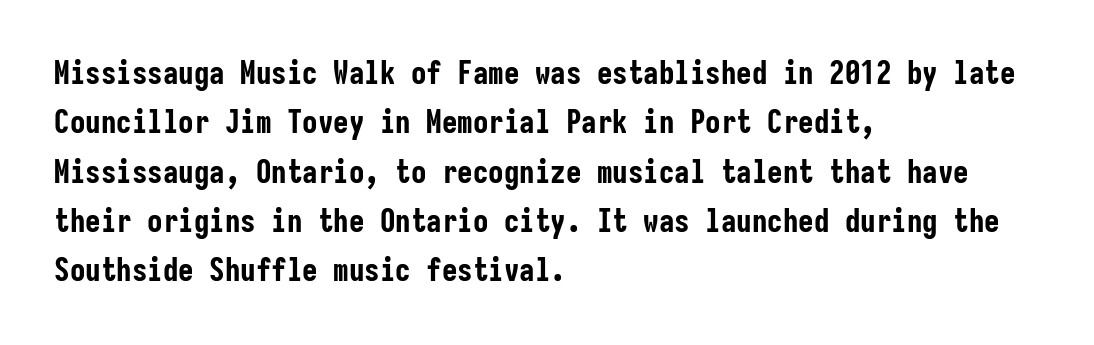
Q: Is the text bold? A: Yes.
Q: Is the text italic (slanted)? A: No, it is upright.
Q: Is the typeface a serif or a sans-serif typeface? A: Sans-serif.
Q: Is the text underlined? A: No.
Q: How is the paragraph aligned? A: Left-aligned.
Q: Is the spacing between letters normal or unusually wide? A: Normal.
Q: Is the spacing between lines tight, normal or loose? A: Normal.
Q: Width (condensed, normal, or wide)? A: Condensed.
Q: Stroke contrast? A: Low.
Q: x-height? A: Medium.
Q: Monospaced? A: Yes.
